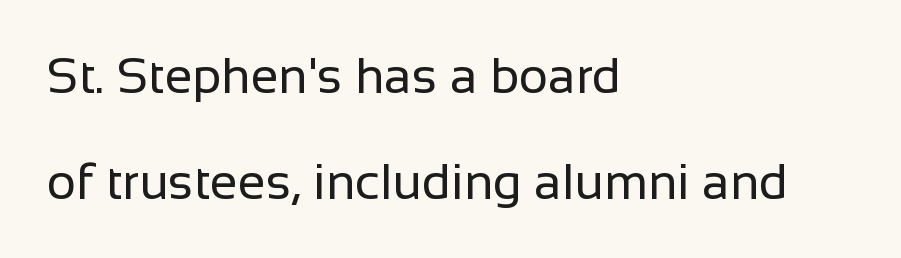
Q: Is the text bold? A: No.
Q: Is the text italic (slanted)? A: No, it is upright.
Q: Is the typeface a serif or a sans-serif typeface? A: Sans-serif.
Q: Is the text underlined? A: No.
Q: How is the paragraph aligned? A: Left-aligned.
Q: Is the spacing between letters normal or unusually wide? A: Normal.
Q: Is the spacing between lines tight, normal or loose? A: Loose.
Q: Width (condensed, normal, or wide)? A: Normal.
Q: Stroke contrast? A: Low.
Q: x-height? A: Medium.
Q: Monospaced? A: No.
